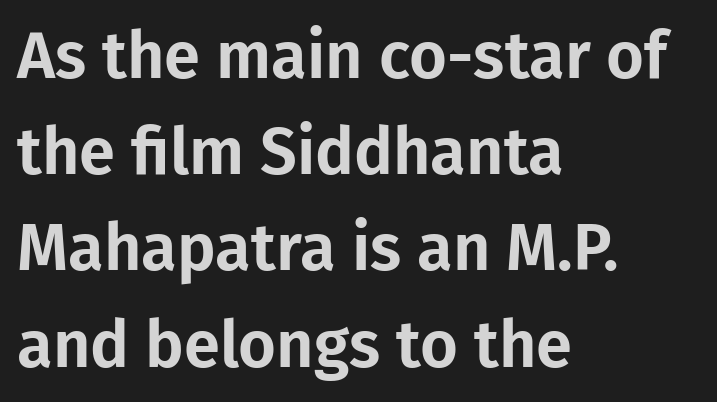
Q: Is the text italic (slanted)? A: No, it is upright.
Q: Is the typeface a serif or a sans-serif typeface? A: Sans-serif.
Q: Is the text underlined? A: No.
Q: How is the paragraph aligned? A: Left-aligned.
Q: Is the spacing between letters normal or unusually wide? A: Normal.
Q: Is the spacing between lines tight, normal or loose? A: Normal.
Q: Width (condensed, normal, or wide)? A: Normal.
Q: Stroke contrast? A: Low.
Q: x-height? A: Medium.
Q: Monospaced? A: No.
